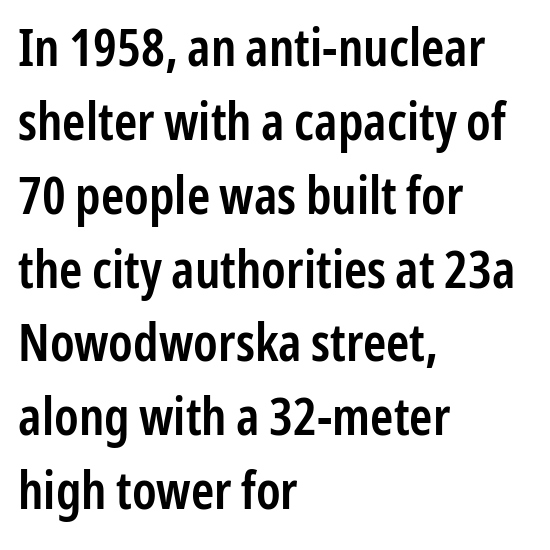
Q: Is the text bold? A: Semi-bold.
Q: Is the text italic (slanted)? A: No, it is upright.
Q: Is the typeface a serif or a sans-serif typeface? A: Sans-serif.
Q: Is the text underlined? A: No.
Q: How is the paragraph aligned? A: Left-aligned.
Q: Is the spacing between letters normal or unusually wide? A: Normal.
Q: Is the spacing between lines tight, normal or loose? A: Normal.
Q: Width (condensed, normal, or wide)? A: Condensed.
Q: Stroke contrast? A: Low.
Q: x-height? A: Medium.
Q: Monospaced? A: No.
